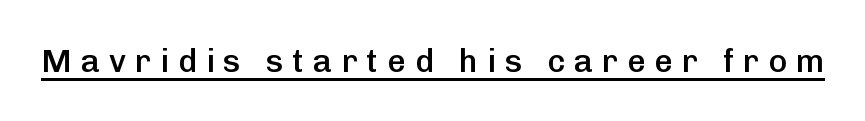
The image shows 32 px semibold sans-serif type, upright; set unusually wide letter spacing (+0.28 em), underlined; low stroke contrast and a medium x-height.
